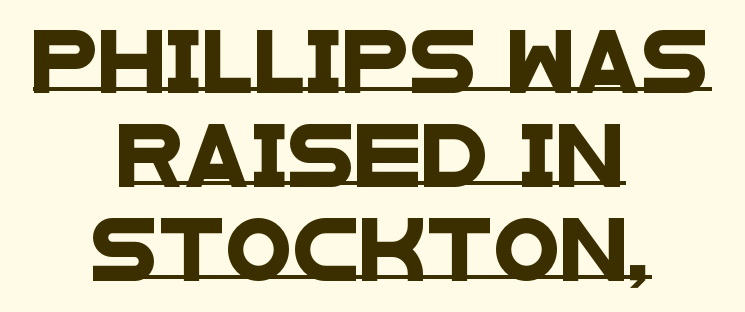
The image shows 61 px wide sans-serif type; set centered, normal line spacing (1.54x), normal letter spacing, underlined; low stroke contrast and a large x-height.
